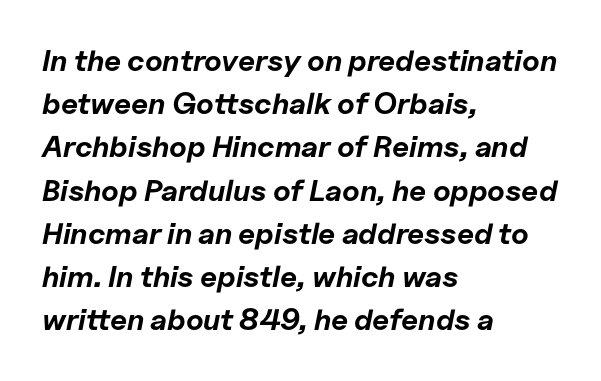
The image shows 30 px bold type, italic (leaning right); set left-aligned, normal line spacing (1.44x), normal letter spacing, not underlined; low stroke contrast and a medium x-height.
